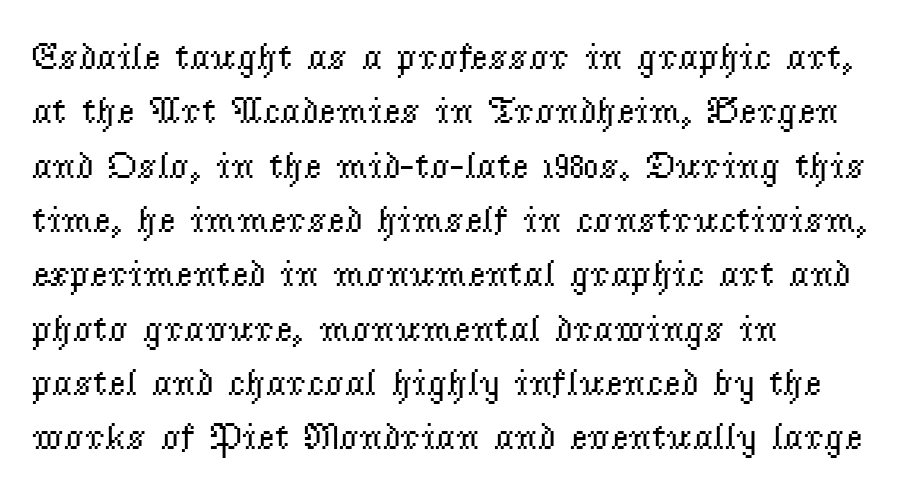
{"serif": "yes", "italic": "no", "bold": "no", "weight": "regular", "width": "normal", "stroke_contrast": "low", "x_height": "small", "monospaced": "no", "underline": "no", "align": "left", "line_spacing": "normal", "line_spacing_ratio": 1.43, "letter_spacing": "normal", "letter_spacing_em": 0.0, "glyph_px": 38}
